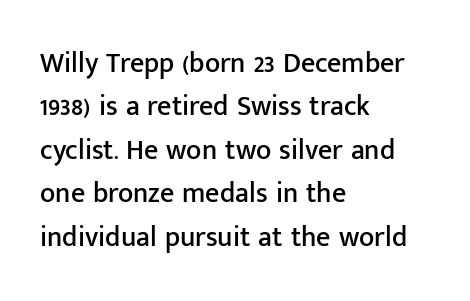
The image shows 28 px sans-serif type, upright; set left-aligned, normal line spacing (1.55x), normal letter spacing, not underlined; low stroke contrast and a medium x-height.
